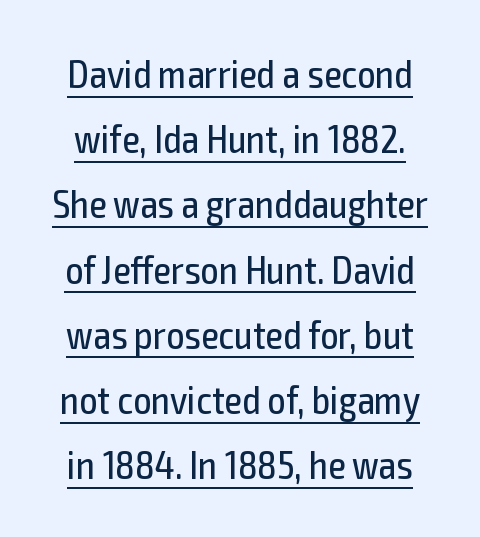
The image shows 40 px regular-weight, condensed sans-serif type, upright; set normal line spacing (1.63x), normal letter spacing, underlined; a medium x-height.
